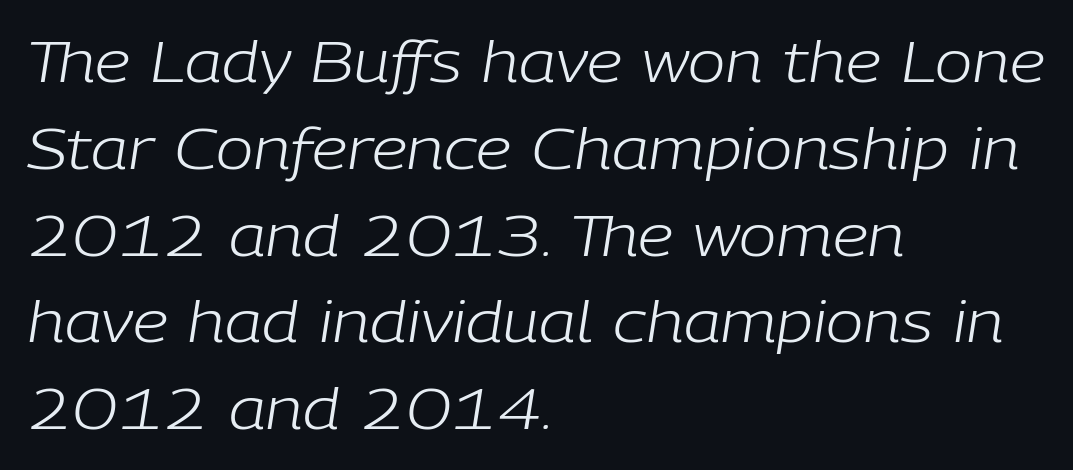
Leading matches the norm, producing a regular column. Between one letter and the next there's only the usual sliver of space. Proportional: the letters do not fall into vertical columns. The cut favours lightness, reaching ordinary text weight at its darkest. The paragraph has a hard left edge and a soft right edge. The glyphs look as if they've been sheared to an angle.
